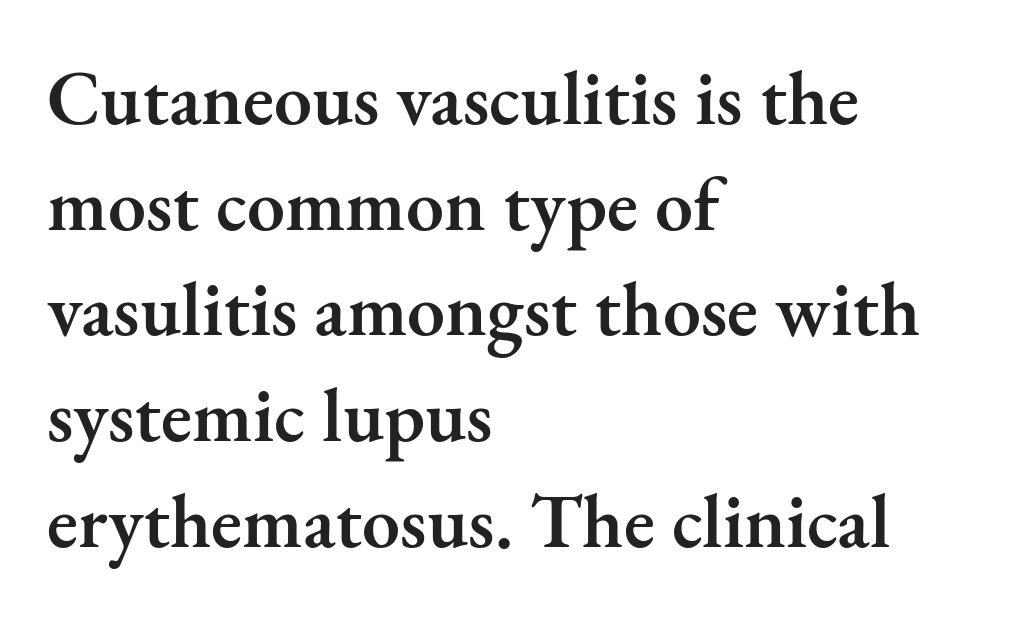
The image shows 76 px semibold serif type, upright; set left-aligned, normal line spacing (1.39x), normal letter spacing, not underlined; medium stroke contrast and a small x-height.
